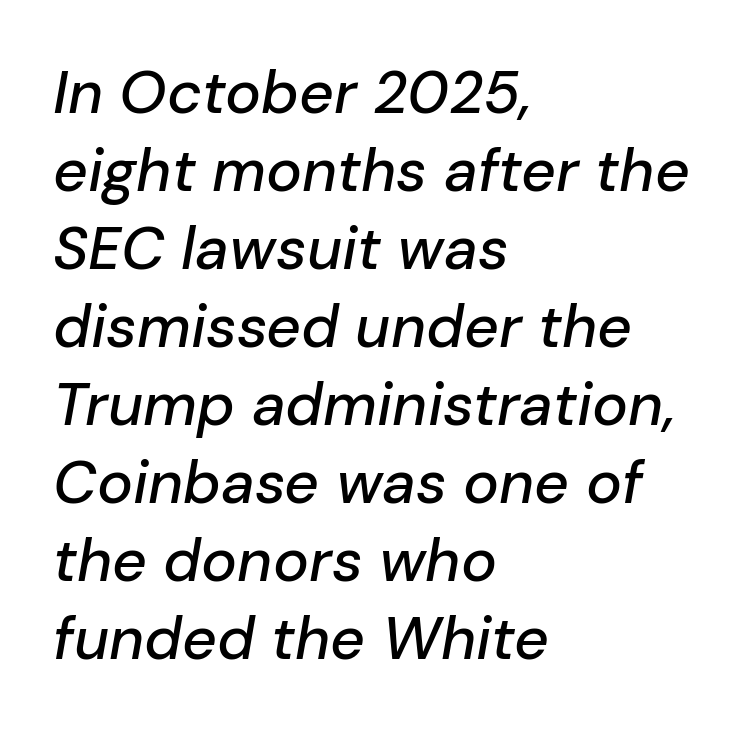
The image shows 60 px text type, italic (leaning right); set left-aligned, normal line spacing (1.3x), normal letter spacing, not underlined; low stroke contrast and a medium x-height.
